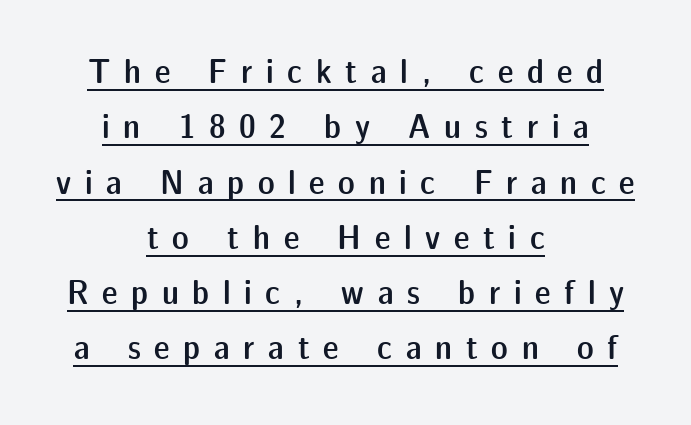
Neither beginnings nor endings align; midpoints do. Proportional: the letters do not fall into vertical columns. Substantial extra tracking has been applied to these lines. Summary of vertical rhythm: regular, with standard interline spacing. Regarding serifs, this sample does without them. Rendered with straight, roman letterforms.
